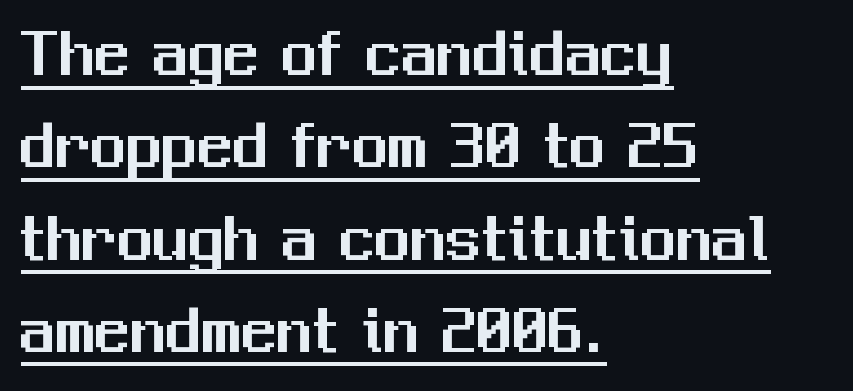
{"serif": "no", "italic": "no", "width": "normal", "stroke_contrast": "medium", "x_height": "medium", "monospaced": "no", "underline": "yes", "align": "left", "line_spacing": "normal", "line_spacing_ratio": 1.3, "letter_spacing": "normal", "letter_spacing_em": 0.0, "glyph_px": 71}
